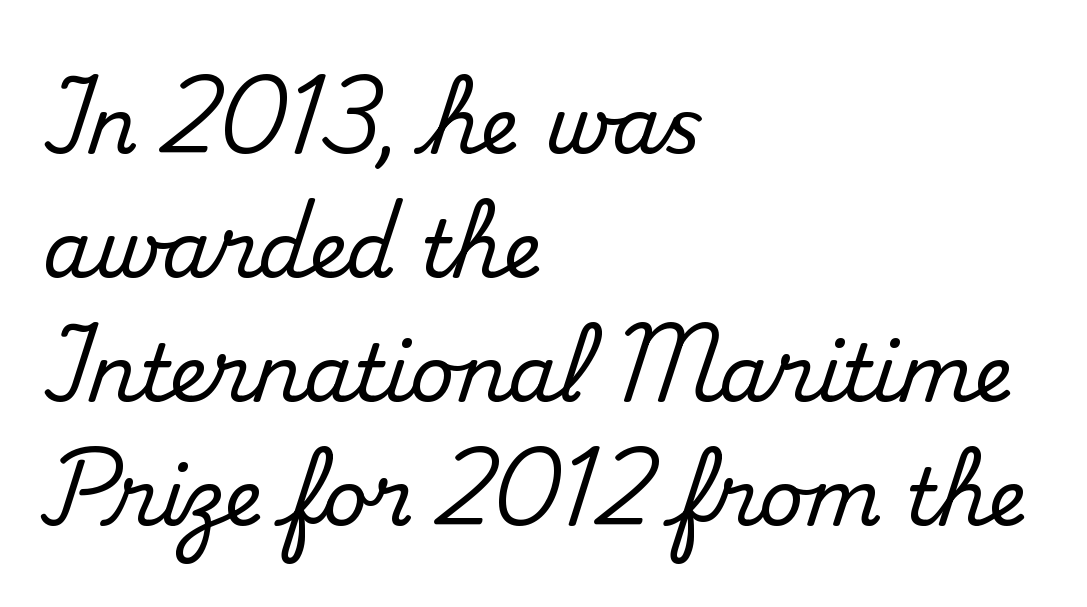
{"serif": "yes", "width": "normal", "stroke_contrast": "medium", "x_height": "small", "monospaced": "no", "underline": "no", "align": "left", "line_spacing": "normal", "line_spacing_ratio": 1.59, "letter_spacing": "normal", "letter_spacing_em": 0.0, "glyph_px": 78}
